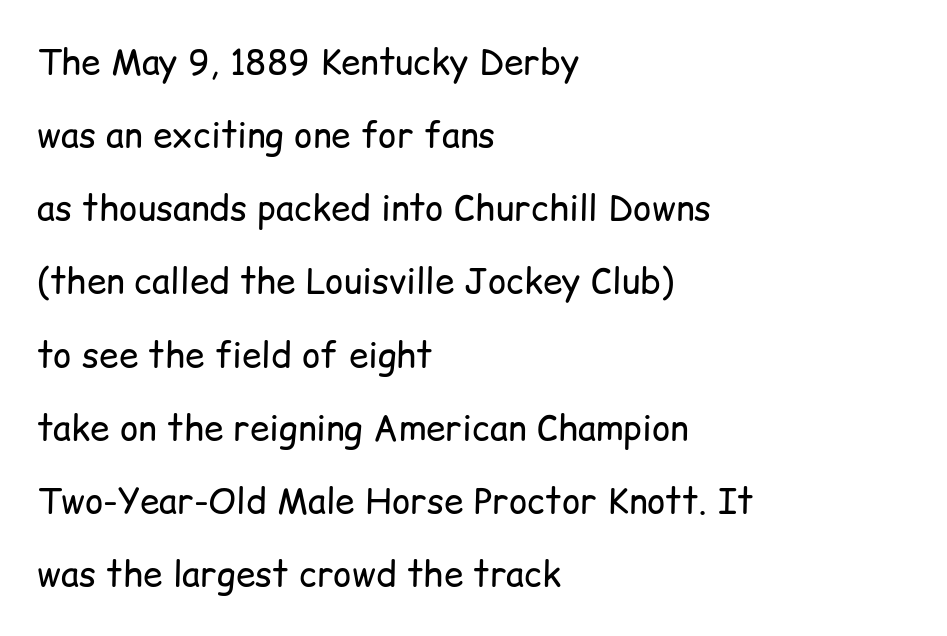
The image shows 35 px regular-weight sans-serif type, upright; set left-aligned, loose line spacing (2.09x), normal letter spacing, not underlined; low stroke contrast and a medium x-height.
